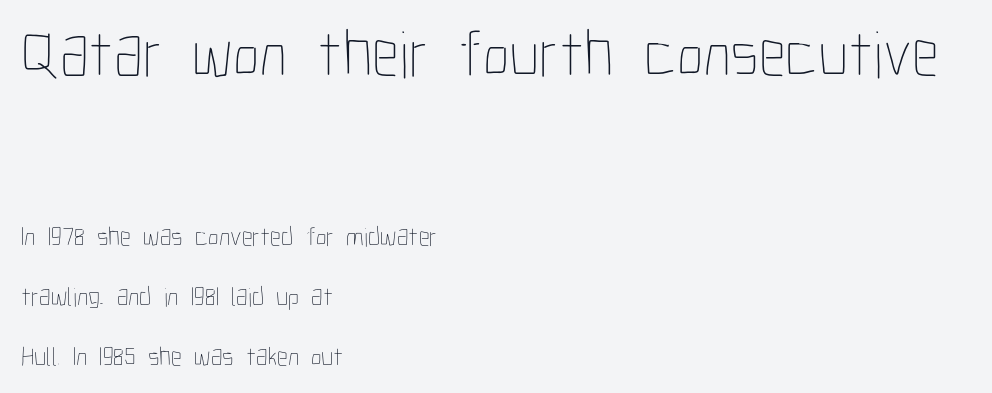
Q: Is the text bold? A: No.
Q: Is the text italic (slanted)? A: No, it is upright.
Q: Is the text underlined? A: No.
Q: How is the paragraph aligned? A: Left-aligned.
Q: Is the spacing between letters normal or unusually wide? A: Normal.
Q: Is the spacing between lines tight, normal or loose? A: Loose.
Q: Which block of text is set in a larger size, the first (top) or the second (bottom)? A: The first (top) one.
Q: Width (condensed, normal, or wide)? A: Condensed.
Q: Stroke contrast? A: Low.
Q: x-height? A: Medium.
Q: Monospaced? A: No.
